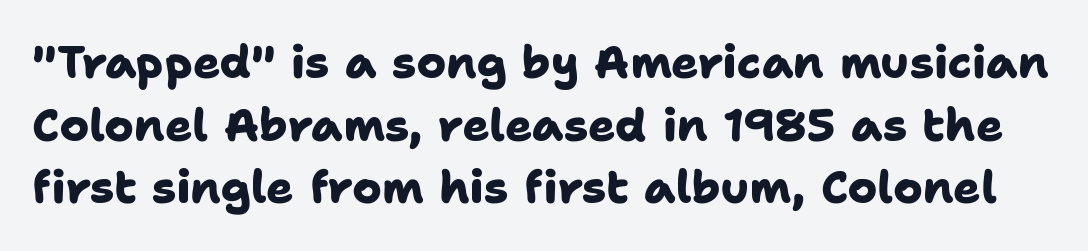
Q: Is the text bold? A: Yes.
Q: Is the typeface a serif or a sans-serif typeface? A: Sans-serif.
Q: Is the text underlined? A: No.
Q: Is the spacing between letters normal or unusually wide? A: Normal.
Q: Is the spacing between lines tight, normal or loose? A: Normal.
Q: Width (condensed, normal, or wide)? A: Normal.
Q: Stroke contrast? A: Low.
Q: x-height? A: Medium.
Q: Monospaced? A: No.
